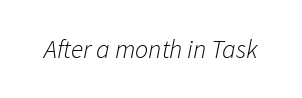
Q: Is the text bold? A: No.
Q: Is the text italic (slanted)? A: Yes, it leans right by about 11 degrees.
Q: Is the text underlined? A: No.
Q: Is the spacing between letters normal or unusually wide? A: Normal.
